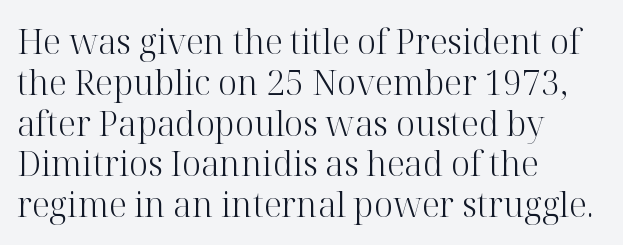
Q: Is the text bold? A: No.
Q: Is the text italic (slanted)? A: No, it is upright.
Q: Is the typeface a serif or a sans-serif typeface? A: Serif.
Q: Is the text underlined? A: No.
Q: How is the paragraph aligned? A: Left-aligned.
Q: Is the spacing between letters normal or unusually wide? A: Normal.
Q: Width (condensed, normal, or wide)? A: Normal.
Q: Stroke contrast? A: High.
Q: x-height? A: Medium.
Q: Monospaced? A: No.
